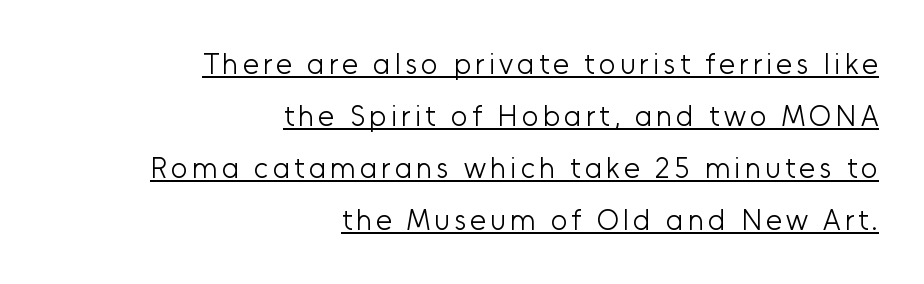
The rendering uses natural spacing where letterforms have individual widths. The words here are underlined. Notice how the passage keeps a crisp vertical edge on the right only. Think standard paragraph weight, or any step lighter than that. A typesetter would mark this as roman, not italic. The typeface chosen for these lines omits serifs.
